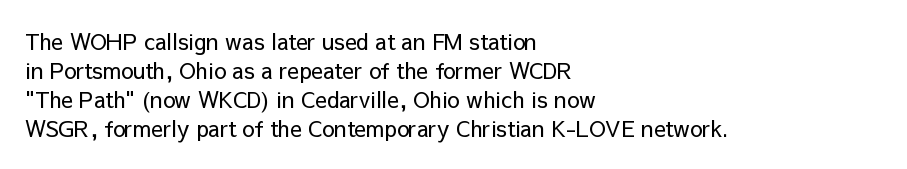
The image shows 22 px text type, upright; set left-aligned, normal line spacing (1.32x), normal letter spacing, not underlined.
